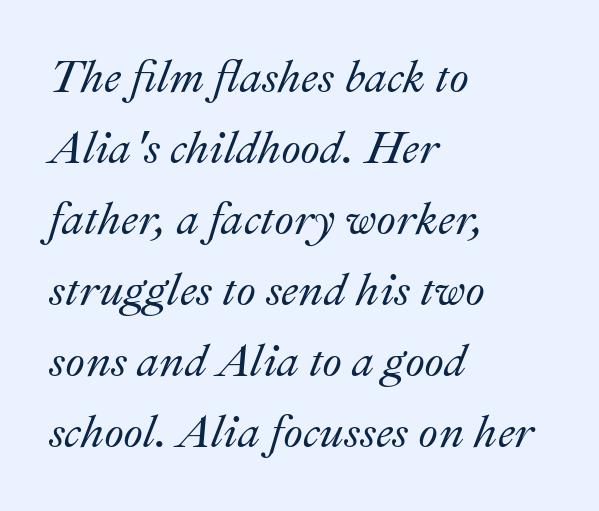
Q: Is the text italic (slanted)? A: Yes, it leans right by about 22 degrees.
Q: Is the text underlined? A: No.
Q: How is the paragraph aligned? A: Left-aligned.
Q: Is the spacing between letters normal or unusually wide? A: Normal.
Q: Is the spacing between lines tight, normal or loose? A: Normal.
Q: Width (condensed, normal, or wide)? A: Normal.
Q: Stroke contrast? A: Medium.
Q: x-height? A: Small.
Q: Monospaced? A: No.
